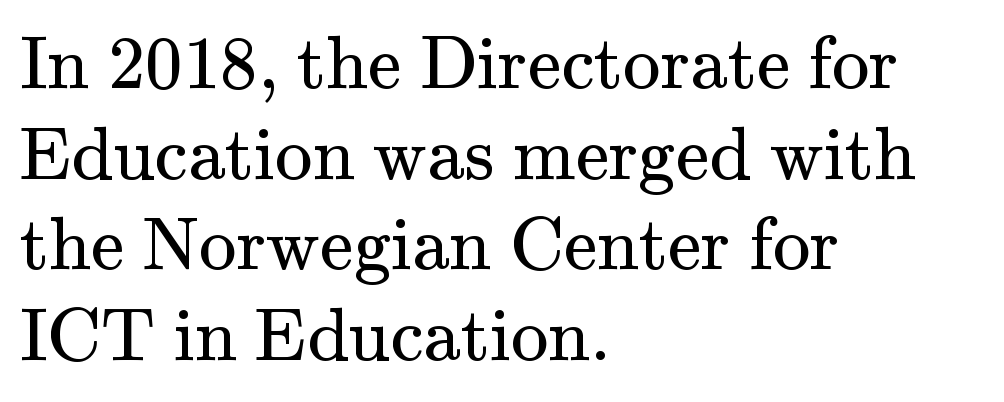
The image shows 75 px regular-weight serif type, upright; set left-aligned, line spacing 1.21x, normal letter spacing, not underlined; medium stroke contrast and a small x-height.
